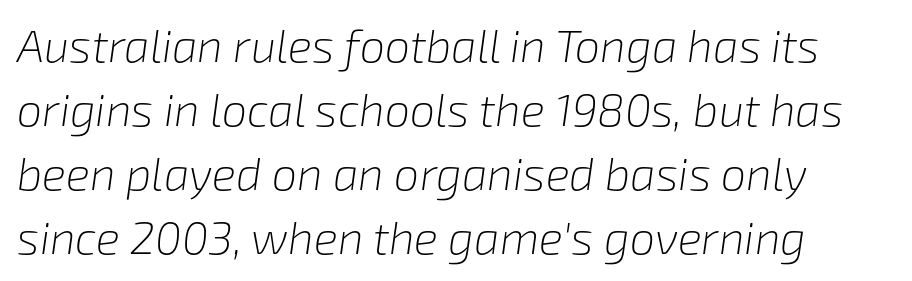
This rendering uses left alignment, leaving the right contour irregular. A typesetter would call this proportional, since set widths differ per character. Is there much room between lines? A standard amount, neither cramped nor airy. In terms of letterspacing, this is plain default setting. Posture: slanted.
